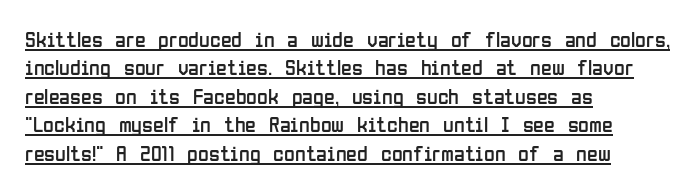
{"italic": "no", "bold": "no", "underline": "yes", "align": "left", "line_spacing": "normal", "line_spacing_ratio": 1.29, "letter_spacing": "normal", "letter_spacing_em": 0.0, "glyph_px": 22}
